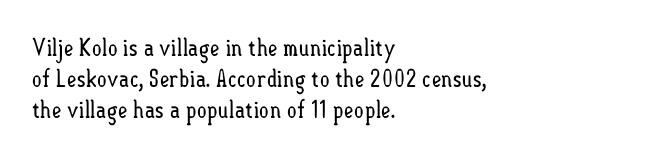
These lines keep a tight, regular rhythm from letter to letter. Notice how descenders clear the ascenders below comfortably — that's standard leading. These lines were composed using upright roman letters. One-word summary of the alignment: left. Nobody drew a line under any word here. The typesetting does not lean heavy: it is not bold.
